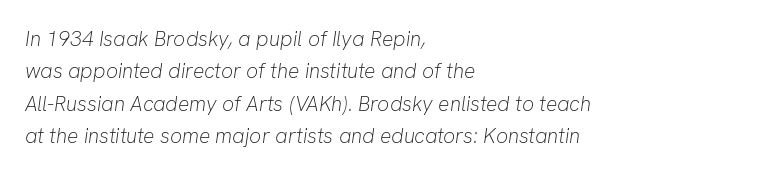
Q: Is the text bold? A: No.
Q: Is the text italic (slanted)? A: Yes, it leans right by about 8 degrees.
Q: Is the text underlined? A: No.
Q: How is the paragraph aligned? A: Left-aligned.
Q: Is the spacing between letters normal or unusually wide? A: Normal.
Q: Is the spacing between lines tight, normal or loose? A: Normal.
